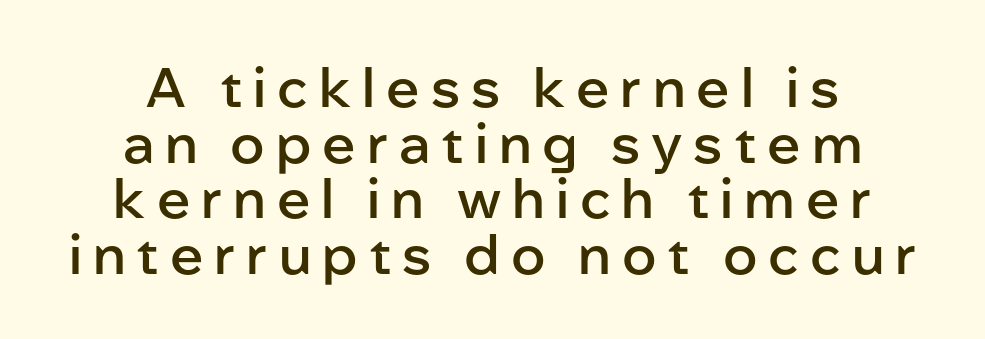
Q: Is the text bold? A: Semi-bold.
Q: Is the text italic (slanted)? A: No, it is upright.
Q: Is the typeface a serif or a sans-serif typeface? A: Sans-serif.
Q: Is the text underlined? A: No.
Q: How is the paragraph aligned? A: Centered.
Q: Is the spacing between letters normal or unusually wide? A: Unusually wide.
Q: Is the spacing between lines tight, normal or loose? A: Tight.
Q: Width (condensed, normal, or wide)? A: Normal.
Q: Stroke contrast? A: Low.
Q: x-height? A: Medium.
Q: Monospaced? A: No.
